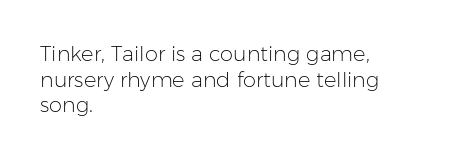
Does extra space separate the letters? No, they use regular spacing. The passage is arranged the way most books set body copy — flush left. The area under the type is left untouched. The face looks like a standard text weight, possibly lighter. Notice how the stems are strictly vertical — no italics here.
